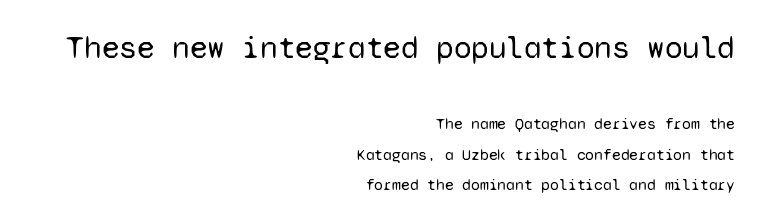
Q: Is the text bold? A: No.
Q: Is the text italic (slanted)? A: No, it is upright.
Q: Is the typeface a serif or a sans-serif typeface? A: Sans-serif.
Q: Is the text underlined? A: No.
Q: How is the paragraph aligned? A: Right-aligned.
Q: Is the spacing between letters normal or unusually wide? A: Normal.
Q: Is the spacing between lines tight, normal or loose? A: Loose.
Q: Which block of text is set in a larger size, the first (top) or the second (bottom)? A: The first (top) one.
Q: Width (condensed, normal, or wide)? A: Normal.
Q: Stroke contrast? A: Low.
Q: x-height? A: Medium.
Q: Monospaced? A: Yes.
